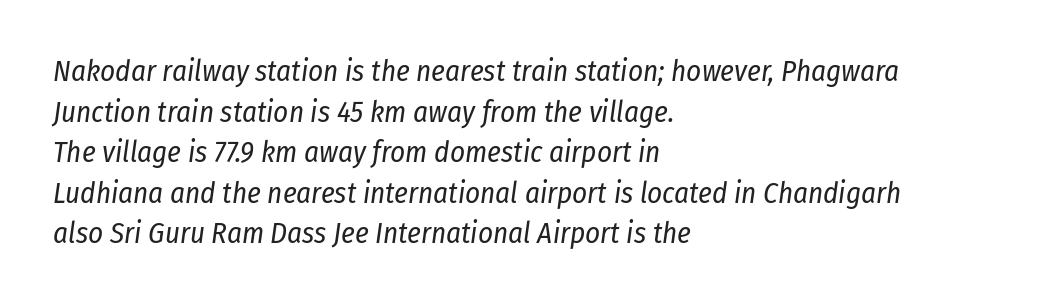
{"italic": "yes", "lean": "right", "slant_degrees": 8, "bold": "no", "weight": "regular", "width": "condensed", "stroke_contrast": "low", "x_height": "medium", "monospaced": "no", "underline": "no", "align": "left", "line_spacing": "normal", "line_spacing_ratio": 1.4, "letter_spacing": "normal", "letter_spacing_em": 0.0, "glyph_px": 29}
